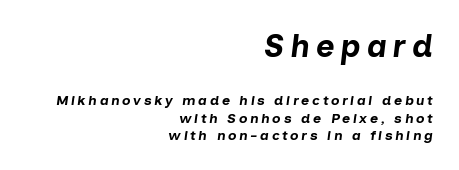
Q: Is the text bold? A: Yes.
Q: Is the text italic (slanted)? A: Yes, it leans right by about 7 degrees.
Q: Is the text underlined? A: No.
Q: How is the paragraph aligned? A: Right-aligned.
Q: Which block of text is set in a larger size, the first (top) or the second (bottom)? A: The first (top) one.
Q: Width (condensed, normal, or wide)? A: Normal.
Q: Stroke contrast? A: Low.
Q: x-height? A: Medium.
Q: Monospaced? A: No.
